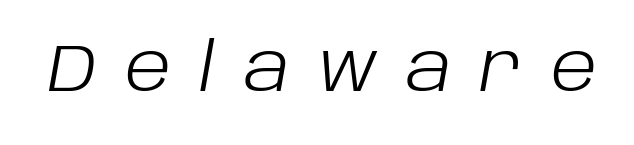
Looks like regular typesetting: each glyph gets only the width it needs. Summary of weight: not heavy and not bold. Descenders hang freely into open space. Observe the lean: these are italic letterforms. A typesetter would call this heavily tracked-out type.
